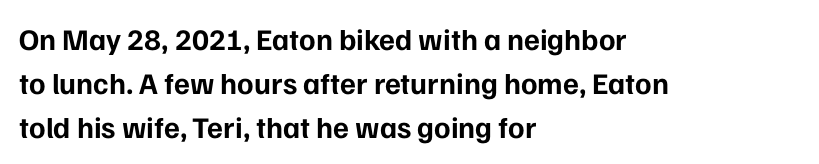
The image shows 30 px bold sans-serif type, upright; set left-aligned, normal line spacing (1.46x), normal letter spacing, not underlined; low stroke contrast and a medium x-height.
